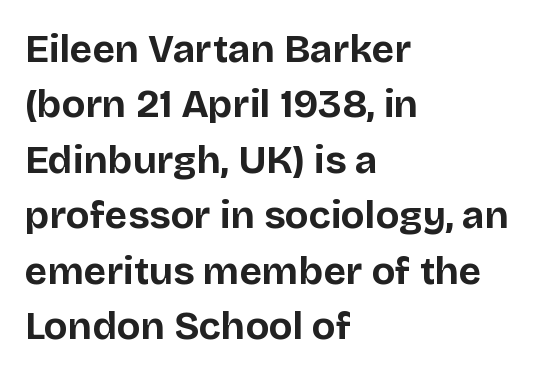
Q: Is the text bold? A: Yes.
Q: Is the text italic (slanted)? A: No, it is upright.
Q: Is the typeface a serif or a sans-serif typeface? A: Sans-serif.
Q: Is the text underlined? A: No.
Q: How is the paragraph aligned? A: Left-aligned.
Q: Is the spacing between letters normal or unusually wide? A: Normal.
Q: Is the spacing between lines tight, normal or loose? A: Normal.
Q: Width (condensed, normal, or wide)? A: Normal.
Q: Stroke contrast? A: Low.
Q: x-height? A: Large.
Q: Monospaced? A: No.
